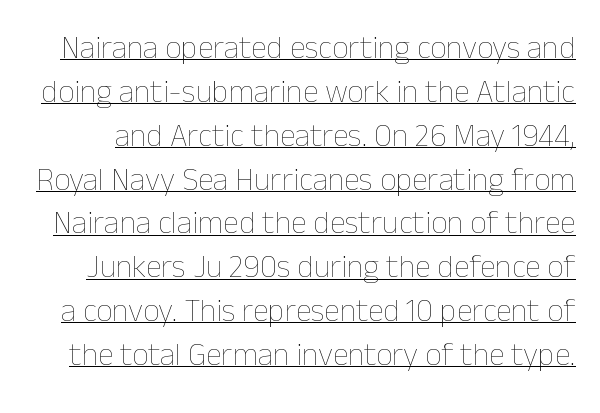
Normally led — the rows are evenly, conventionally spaced. You could not count columns in this text — the font is proportionally spaced. Designer's note — italics off, roman on. Ink coverage per letter is moderate at most.
